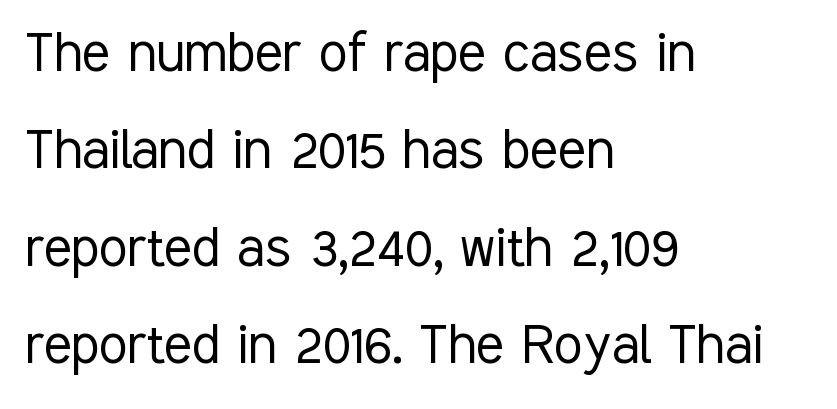
In terms of letterform style, serifs are entirely absent. The face used here is rendered with its standard letterfit. The passage is arranged the way most books set body copy — flush left. The designer left line spacing at the default.
